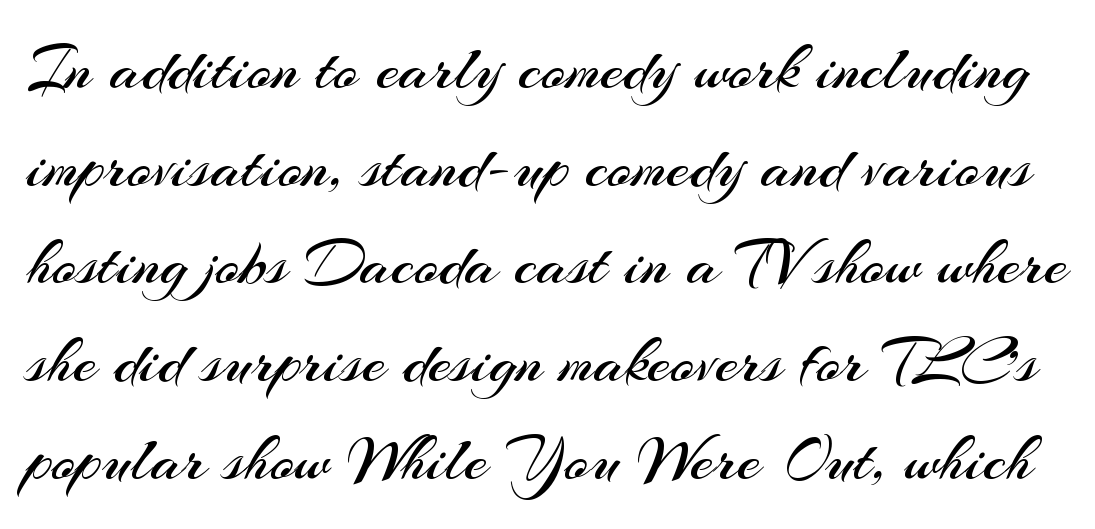
This rendering leaves character spacing at its baseline value. Regarding leading, the lines here are spaced in the standard way. Descenders hang freely into open space. On a weight scale, this lands at 450 or below. You could not count columns in this text — the font is proportionally spaced.
